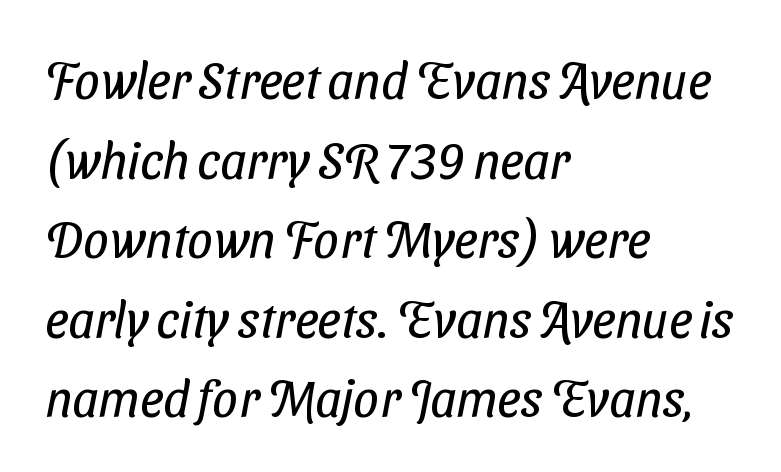
{"serif": "no", "bold": "no", "weight": "regular", "width": "condensed", "stroke_contrast": "low", "x_height": "medium", "monospaced": "no", "underline": "no", "align": "left", "line_spacing": "normal", "line_spacing_ratio": 1.56, "letter_spacing": "normal", "letter_spacing_em": 0.0, "glyph_px": 51}
